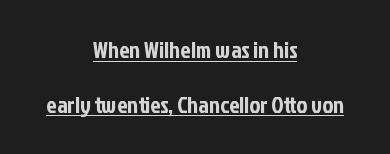
{"italic": "no", "underline": "yes", "align": "center", "line_spacing": "loose", "line_spacing_ratio": 2.37, "letter_spacing": "normal", "letter_spacing_em": 0.0, "glyph_px": 23}
